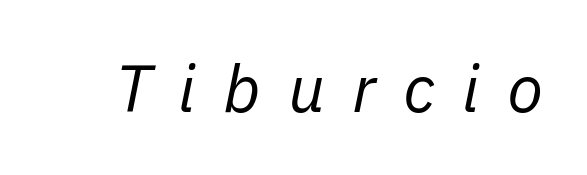
Q: Is the text bold? A: No.
Q: Is the text italic (slanted)? A: Yes, it leans right by about 11 degrees.
Q: Is the text underlined? A: No.
Q: Is the spacing between letters normal or unusually wide? A: Unusually wide.
Q: Width (condensed, normal, or wide)? A: Normal.
Q: Stroke contrast? A: Low.
Q: x-height? A: Medium.
Q: Monospaced? A: No.
